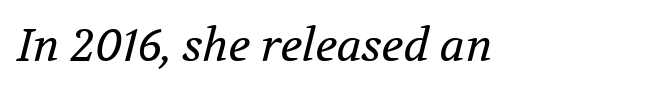
Q: Is the text bold? A: No.
Q: Is the text italic (slanted)? A: Yes, it leans right by about 12 degrees.
Q: Is the typeface a serif or a sans-serif typeface? A: Serif.
Q: Is the text underlined? A: No.
Q: Is the spacing between letters normal or unusually wide? A: Normal.
Q: Width (condensed, normal, or wide)? A: Normal.
Q: Stroke contrast? A: Medium.
Q: x-height? A: Medium.
Q: Monospaced? A: No.
